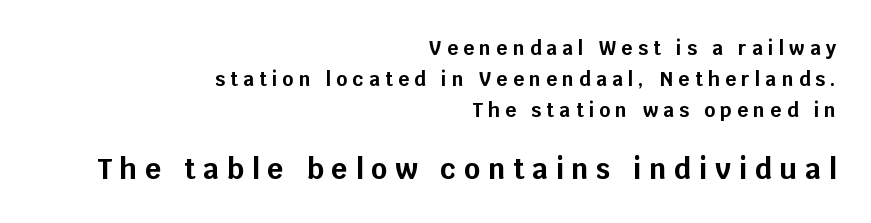
{"serif": "no", "italic": "no", "bold": "yes", "weight": "bold", "width": "normal", "stroke_contrast": "low", "x_height": "large", "monospaced": "no", "underline": "no", "align": "right", "line_spacing": "normal", "line_spacing_ratio": 1.62, "letter_spacing": "wide", "letter_spacing_em": 0.28, "larger_block": "second", "size_ratio": 1.47, "glyph_px": 28}
